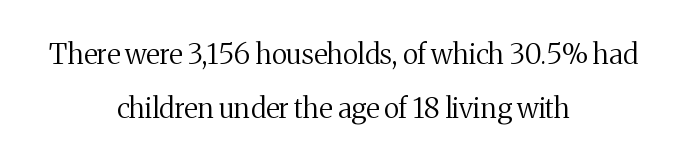
{"serif": "yes", "italic": "no", "bold": "no", "weight": "regular", "width": "normal", "stroke_contrast": "medium", "x_height": "medium", "monospaced": "no", "underline": "no", "align": "center", "line_spacing": "loose", "line_spacing_ratio": 1.92, "letter_spacing": "normal", "letter_spacing_em": 0.0, "glyph_px": 28}
